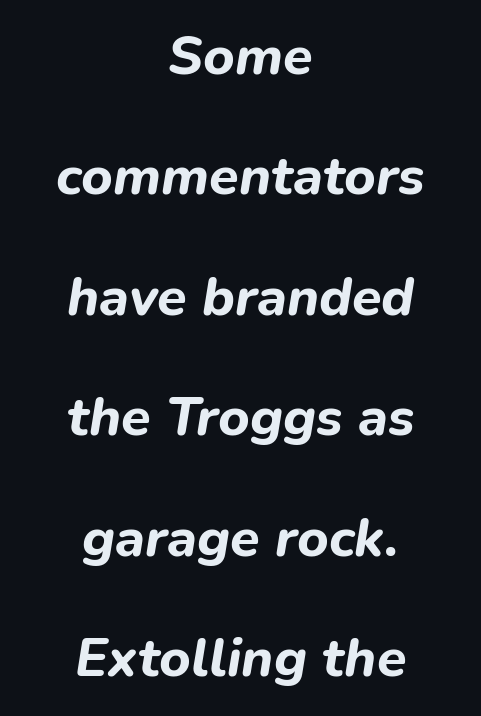
Q: Is the text bold? A: Yes.
Q: Is the text italic (slanted)? A: Yes, it leans right by about 9 degrees.
Q: Is the text underlined? A: No.
Q: How is the paragraph aligned? A: Centered.
Q: Is the spacing between letters normal or unusually wide? A: Normal.
Q: Is the spacing between lines tight, normal or loose? A: Loose.
Q: Width (condensed, normal, or wide)? A: Normal.
Q: Stroke contrast? A: Low.
Q: x-height? A: Medium.
Q: Monospaced? A: No.
